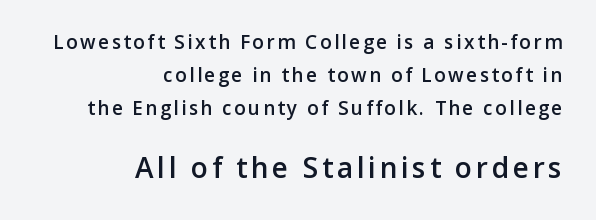
Is this a fixed-width face? No — the glyphs have proportional, varying widths. Strokes here are thickened, but only to semibold level. Words float on clear page, feet unadorned. Visually, the bottom section dominates because its glyphs are scaled up.
